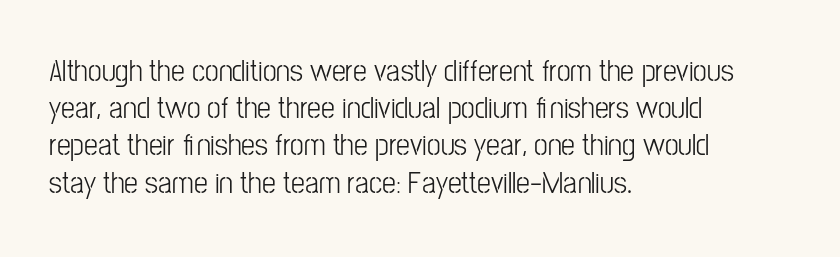
The image shows 31 px light, condensed sans-serif type, upright; set left-aligned, line spacing 1.2x, normal letter spacing, not underlined; low stroke contrast and a medium x-height.
